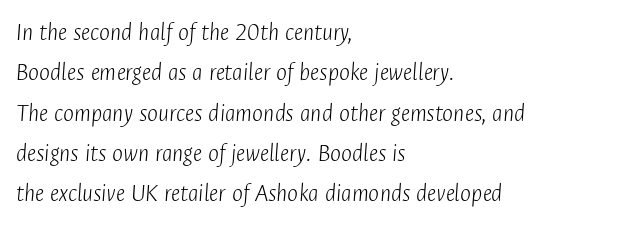
The image shows 26 px text type, italic (leaning right); set left-aligned, normal line spacing (1.55x), normal letter spacing, not underlined.
